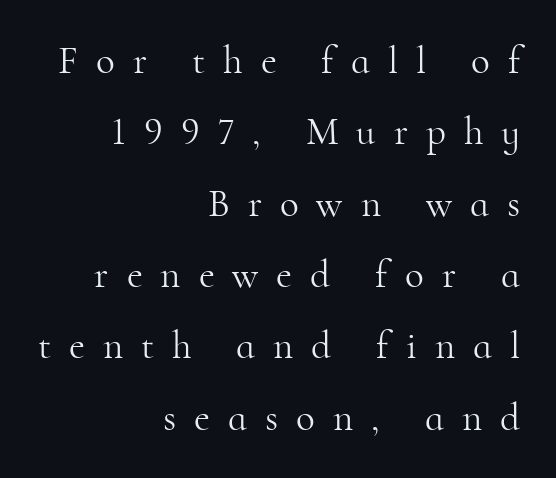
{"serif": "yes", "italic": "no", "bold": "no", "weight": "light", "width": "normal", "stroke_contrast": "high", "x_height": "small", "monospaced": "no", "underline": "no", "align": "right", "line_spacing_ratio": 1.83, "letter_spacing": "wide", "letter_spacing_em": 0.46, "glyph_px": 39}
